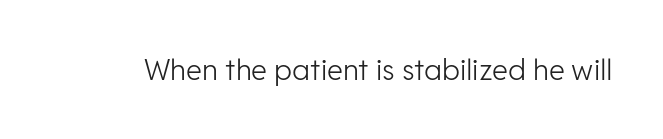
The image shows 29 px light sans-serif type, upright; set normal letter spacing, not underlined; low stroke contrast and a medium x-height.
